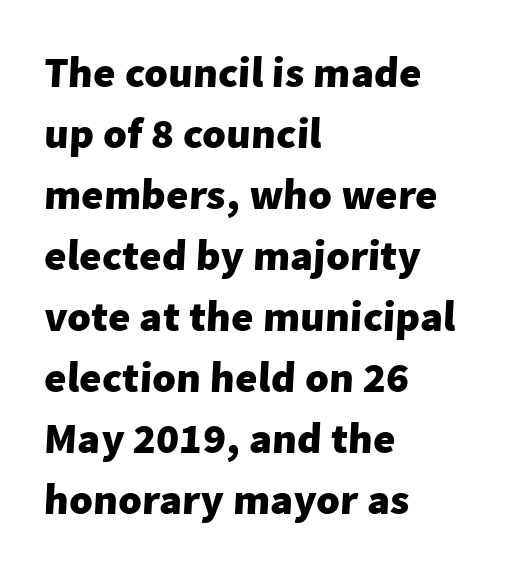
The glyphs are unaccompanied by any horizontal stroke below them. Font category for this specimen: sans-serif. Compared with a centered layout, this one pins lines to the left instead. Is this a fixed-width face? No — the glyphs have proportional, varying widths. Line spacing here is normal.
